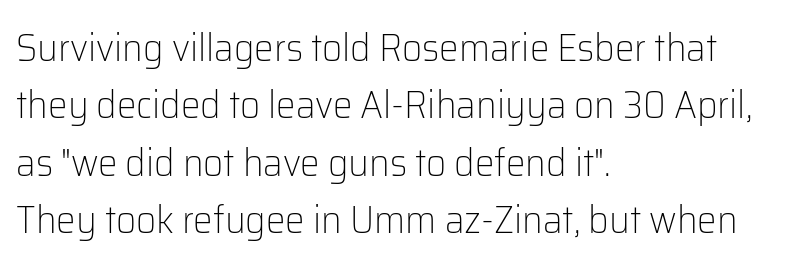
Q: Is the text bold? A: No.
Q: Is the text italic (slanted)? A: No, it is upright.
Q: Is the typeface a serif or a sans-serif typeface? A: Sans-serif.
Q: Is the text underlined? A: No.
Q: How is the paragraph aligned? A: Left-aligned.
Q: Is the spacing between letters normal or unusually wide? A: Normal.
Q: Is the spacing between lines tight, normal or loose? A: Normal.
Q: Width (condensed, normal, or wide)? A: Normal.
Q: Stroke contrast? A: Low.
Q: x-height? A: Medium.
Q: Monospaced? A: No.
